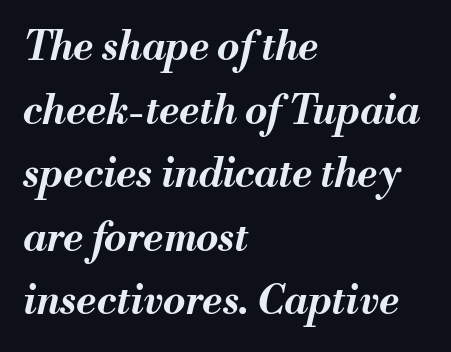
The gap between lines stays unmarked. The characters look thick and weighty, a clear bold. Leading: standard. Tracking value appears to be zero — textbook default spacing.
